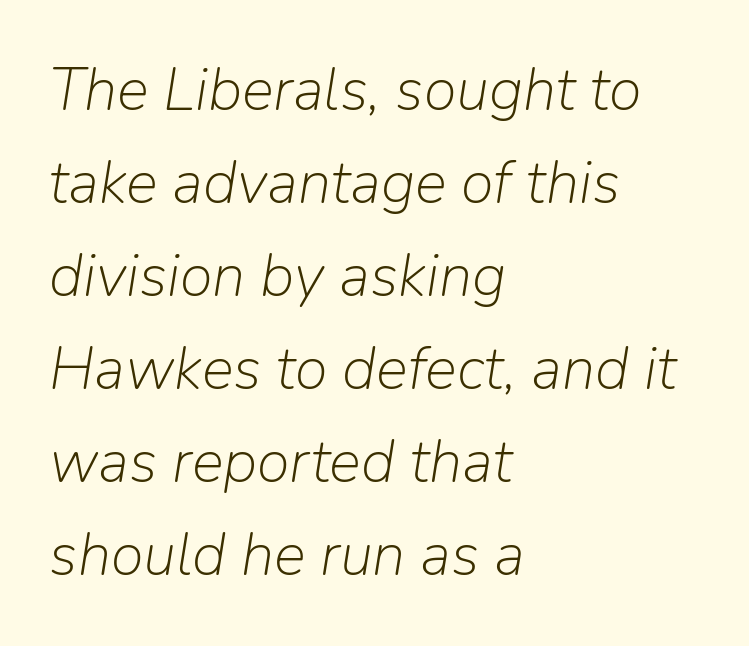
Q: Is the text bold? A: No.
Q: Is the text italic (slanted)? A: Yes, it leans right by about 9 degrees.
Q: Is the text underlined? A: No.
Q: How is the paragraph aligned? A: Left-aligned.
Q: Is the spacing between letters normal or unusually wide? A: Normal.
Q: Is the spacing between lines tight, normal or loose? A: Normal.
Q: Width (condensed, normal, or wide)? A: Normal.
Q: Stroke contrast? A: Low.
Q: x-height? A: Medium.
Q: Monospaced? A: No.
